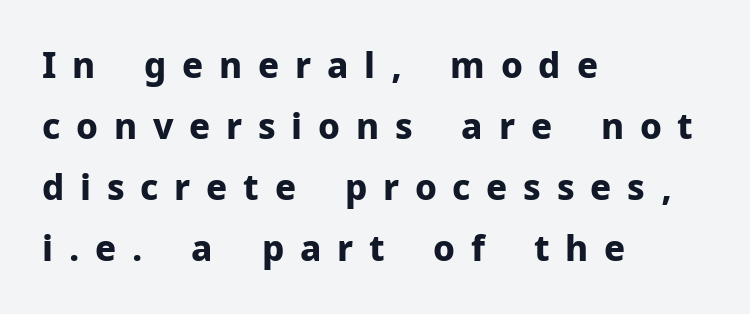
Q: Is the text bold? A: Yes.
Q: Is the text italic (slanted)? A: No, it is upright.
Q: Is the typeface a serif or a sans-serif typeface? A: Sans-serif.
Q: Is the text underlined? A: No.
Q: How is the paragraph aligned? A: Left-aligned.
Q: Is the spacing between letters normal or unusually wide? A: Unusually wide.
Q: Width (condensed, normal, or wide)? A: Normal.
Q: Stroke contrast? A: Low.
Q: x-height? A: Medium.
Q: Monospaced? A: No.
